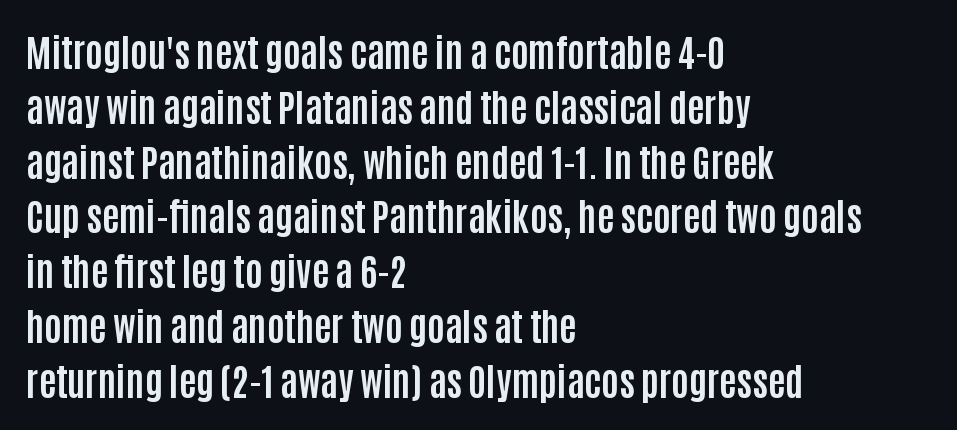
{"serif": "no", "italic": "no", "bold": "yes", "weight": "bold", "width": "condensed", "stroke_contrast": "low", "x_height": "large", "monospaced": "no", "underline": "no", "align": "left", "line_spacing": "normal", "line_spacing_ratio": 1.48, "letter_spacing": "normal", "letter_spacing_em": 0.0, "glyph_px": 37}
